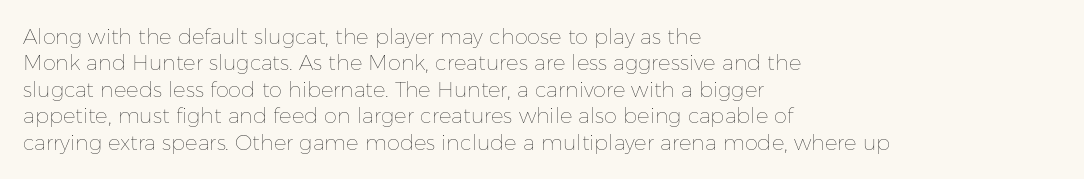
{"italic": "no", "bold": "no", "underline": "no", "align": "left", "line_spacing": "normal", "line_spacing_ratio": 1.26, "letter_spacing": "normal", "letter_spacing_em": 0.0, "glyph_px": 21}
